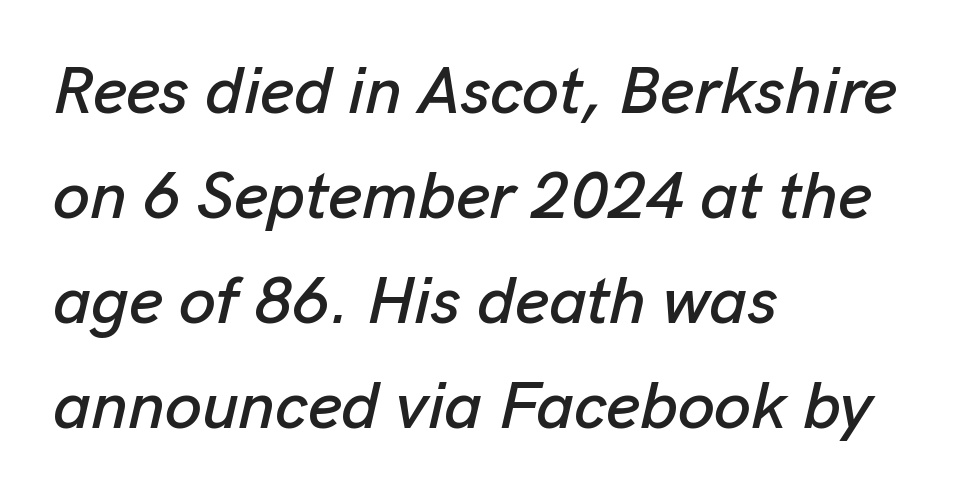
The gaps between neighbouring characters are ordinary and unremarkable. Type without underlining. The rendering uses natural spacing where letterforms have individual widths. This is oblique type, the kind used for emphasis or titles. This rendering uses left alignment, leaving the right contour irregular.
